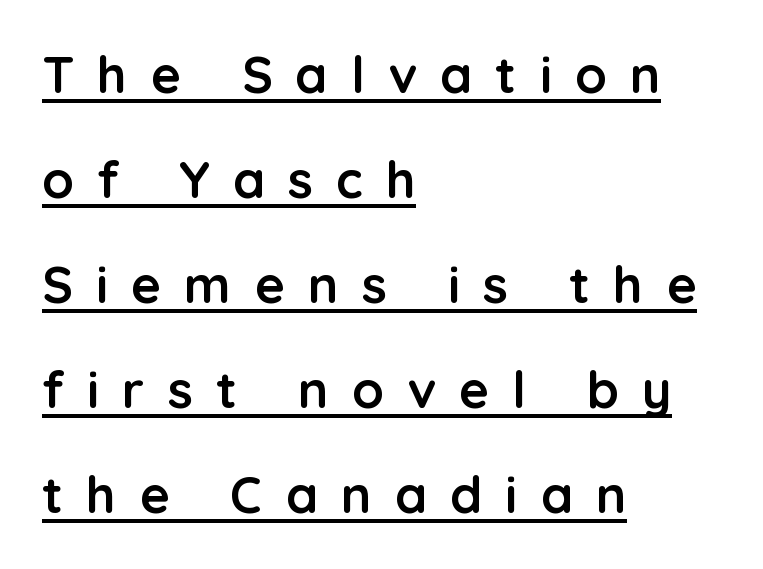
{"serif": "no", "italic": "no", "bold": "yes", "weight": "semibold", "width": "normal", "stroke_contrast": "low", "x_height": "medium", "monospaced": "no", "underline": "yes", "align": "left", "line_spacing": "loose", "line_spacing_ratio": 2.06, "letter_spacing": "wide", "letter_spacing_em": 0.46, "glyph_px": 51}
